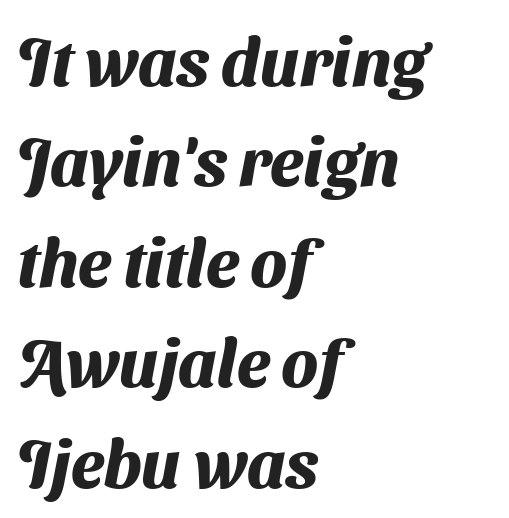
Typeset ragged right — the left edge is the straight one. The space beneath each line is pristine and unruled. What's the leading like? Ordinary, nothing unusual. I'd describe the lettering as bold — thick and assertive. These lines are rendered in a variable-pitch font. This sample uses plain, unmodified letter spacing.
